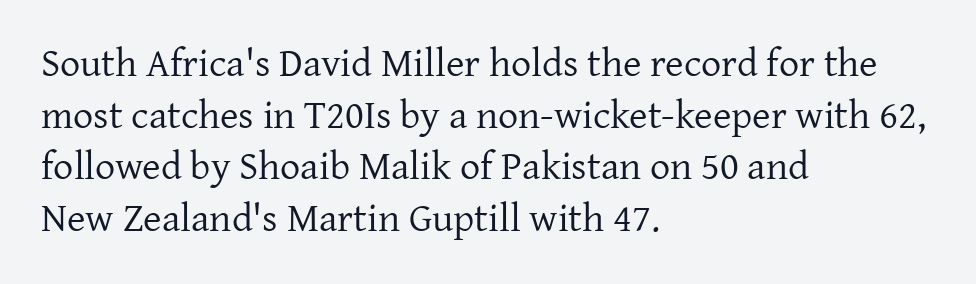
{"serif": "yes", "italic": "no", "bold": "no", "weight": "regular", "width": "normal", "stroke_contrast": "low", "x_height": "medium", "monospaced": "no", "underline": "no", "align": "left", "line_spacing": "normal", "line_spacing_ratio": 1.29, "letter_spacing": "normal", "letter_spacing_em": 0.0, "glyph_px": 40}
